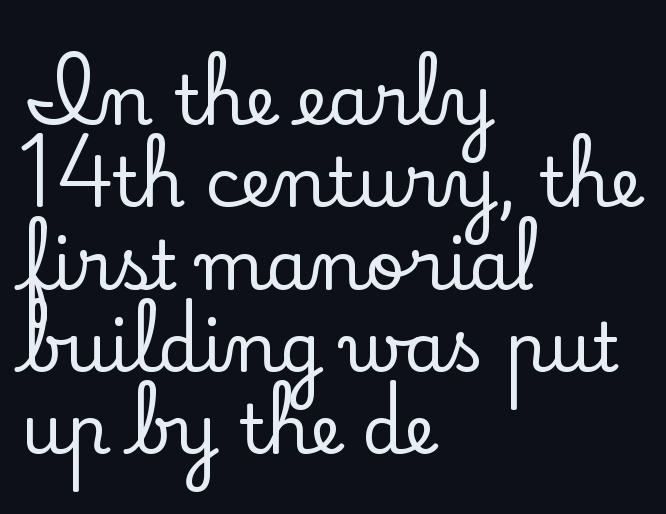
Q: Is the text italic (slanted)? A: No, it is upright.
Q: Is the typeface a serif or a sans-serif typeface? A: Serif.
Q: Is the text underlined? A: No.
Q: How is the paragraph aligned? A: Left-aligned.
Q: Is the spacing between letters normal or unusually wide? A: Normal.
Q: Width (condensed, normal, or wide)? A: Normal.
Q: Stroke contrast? A: Low.
Q: x-height? A: Small.
Q: Monospaced? A: No.
